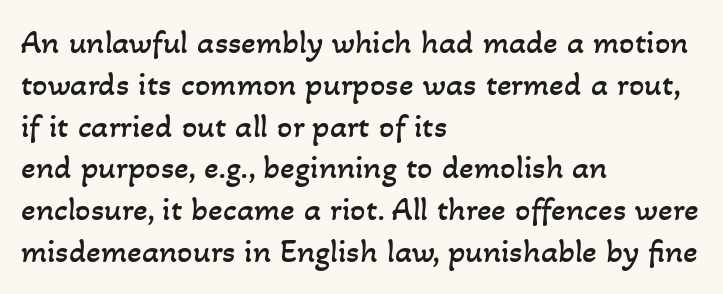
{"bold": "no", "weight": "regular", "width": "normal", "stroke_contrast": "low", "x_height": "small", "monospaced": "no", "underline": "no", "align": "left", "line_spacing_ratio": 1.23, "letter_spacing": "normal", "letter_spacing_em": 0.0, "glyph_px": 34}
